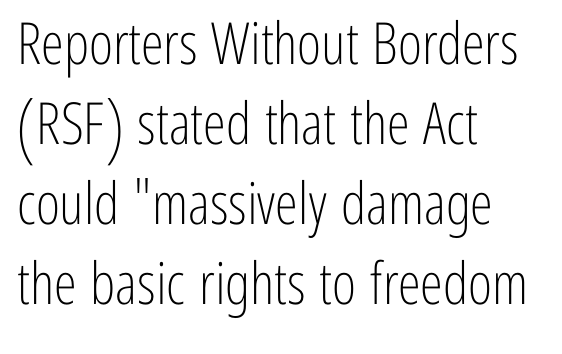
{"serif": "no", "italic": "no", "bold": "no", "weight": "light", "width": "condensed", "stroke_contrast": "low", "x_height": "medium", "monospaced": "no", "underline": "no", "align": "left", "line_spacing": "normal", "line_spacing_ratio": 1.38, "letter_spacing": "normal", "letter_spacing_em": 0.0, "glyph_px": 58}
